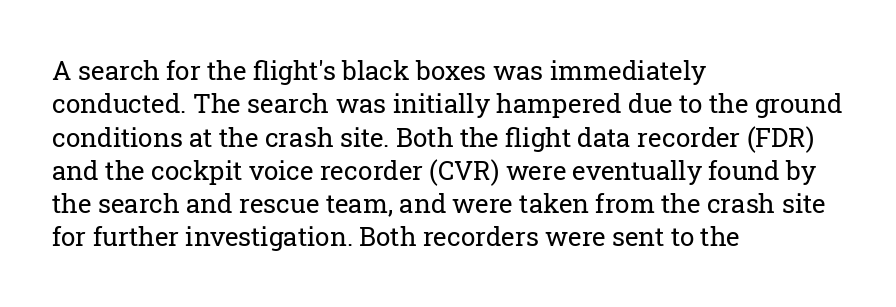
The image shows 26 px text type, upright; set left-aligned, normal line spacing (1.28x), normal letter spacing, not underlined.
